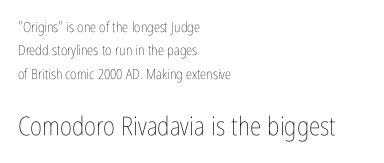
{"italic": "no", "bold": "no", "underline": "no", "align": "left", "line_spacing": "normal", "line_spacing_ratio": 1.67, "letter_spacing": "normal", "letter_spacing_em": 0.0, "larger_block": "second", "size_ratio": 1.86, "glyph_px": 26}
